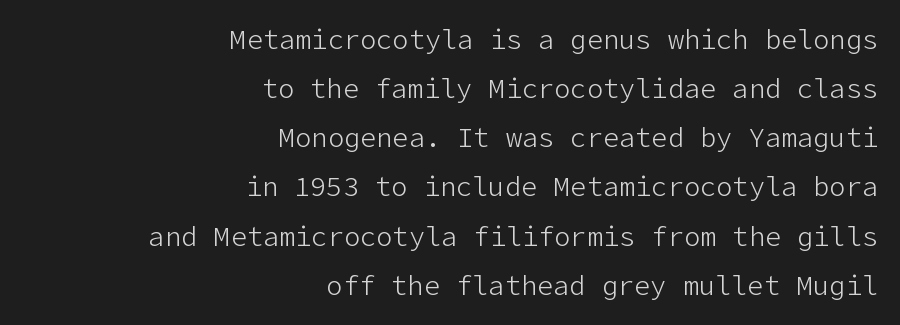
{"italic": "no", "bold": "no", "underline": "no", "align": "right", "line_spacing_ratio": 1.82, "letter_spacing": "normal", "letter_spacing_em": 0.0, "glyph_px": 27}
